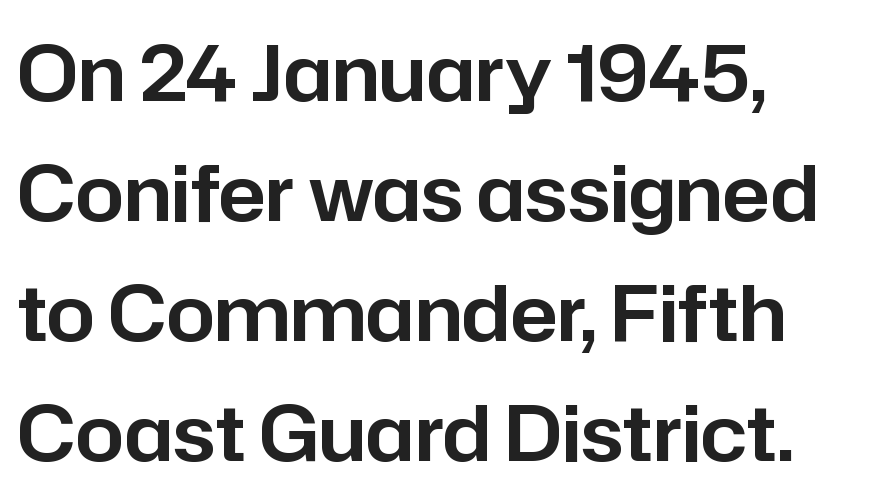
The image shows 77 px sans-serif type, upright; set left-aligned, normal line spacing (1.56x), normal letter spacing, not underlined; low stroke contrast and a medium x-height.
